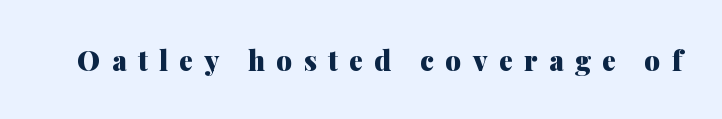
Caption: expanded tracking, letters set apart. Only glyphs here, with clear space below each row. Spacing verdict: proportional, widths tailored to each character. The face used here is seriffed, in the tradition of book romans.
